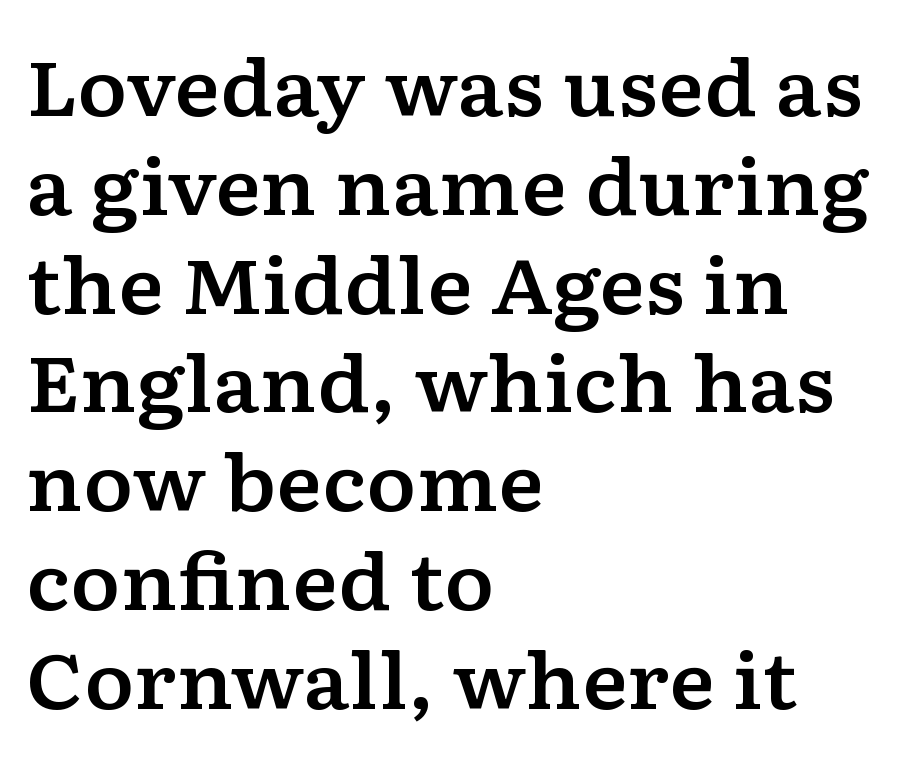
Regarding serifs, this sample has them. The area under the type is left untouched. Caption: standard tracking, unaltered. The block of text has a typical density, with ordinary space between rows. You can tell it's not italic because the verticals are truly vertical. Short and long lines alike share a common starting point at left.
